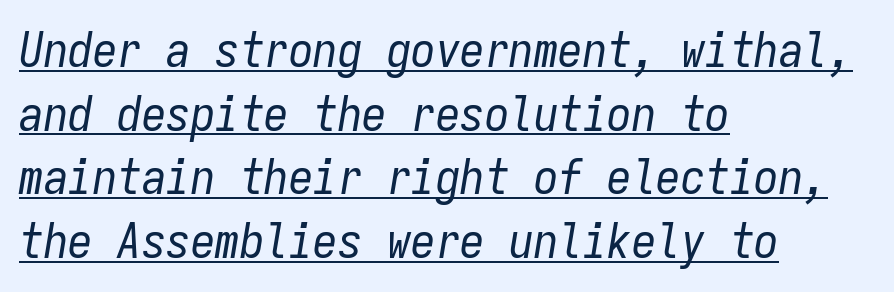
Q: Is the text bold? A: No.
Q: Is the text italic (slanted)? A: Yes, it leans right by about 9 degrees.
Q: Is the text underlined? A: Yes.
Q: How is the paragraph aligned? A: Left-aligned.
Q: Is the spacing between letters normal or unusually wide? A: Normal.
Q: Is the spacing between lines tight, normal or loose? A: Normal.
Q: Width (condensed, normal, or wide)? A: Condensed.
Q: Stroke contrast? A: Low.
Q: x-height? A: Medium.
Q: Monospaced? A: Yes.
